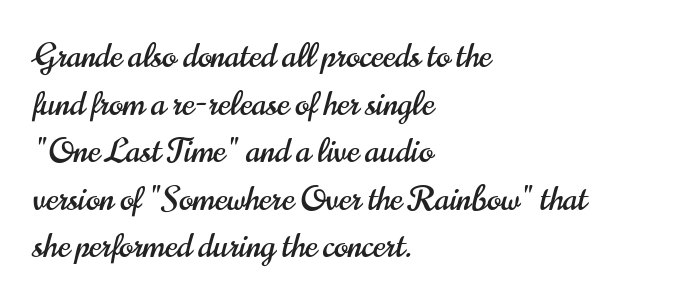
Q: Is the text italic (slanted)? A: Yes.
Q: Is the typeface a serif or a sans-serif typeface? A: Sans-serif.
Q: Is the text underlined? A: No.
Q: How is the paragraph aligned? A: Left-aligned.
Q: Is the spacing between letters normal or unusually wide? A: Normal.
Q: Is the spacing between lines tight, normal or loose? A: Normal.
Q: Width (condensed, normal, or wide)? A: Condensed.
Q: Stroke contrast? A: High.
Q: x-height? A: Small.
Q: Monospaced? A: No.
